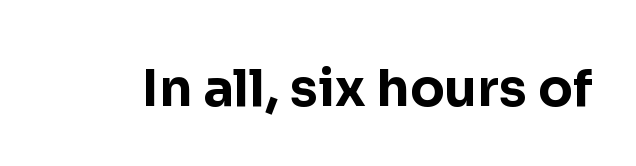
The image shows 51 px bold sans-serif type, upright; set normal letter spacing, not underlined; low stroke contrast and a medium x-height.
